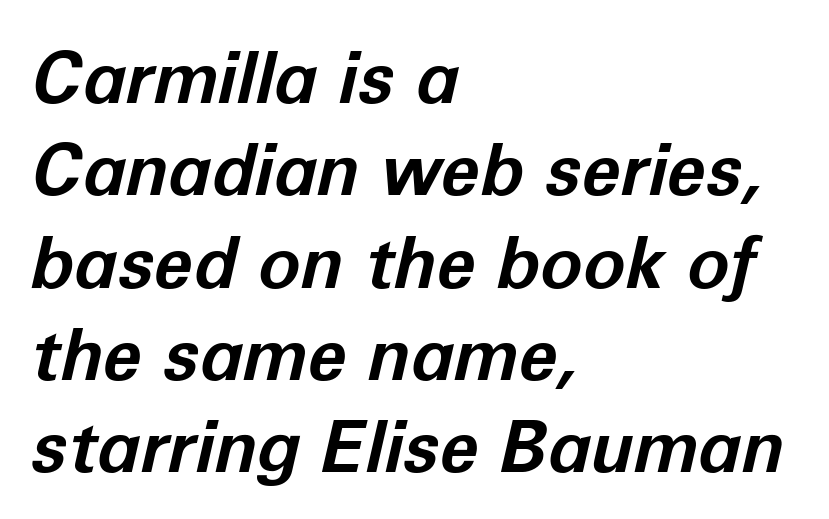
{"italic": "yes", "lean": "right", "slant_degrees": 12, "bold": "yes", "weight": "bold", "width": "normal", "stroke_contrast": "low", "x_height": "medium", "monospaced": "no", "underline": "no", "align": "left", "line_spacing": "normal", "line_spacing_ratio": 1.3, "letter_spacing": "normal", "letter_spacing_em": 0.0, "glyph_px": 71}
